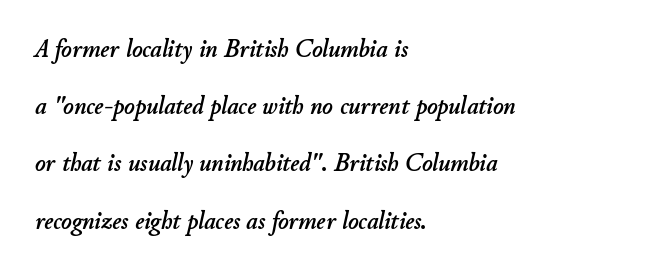
Q: Is the text italic (slanted)? A: Yes, it leans right by about 11 degrees.
Q: Is the text underlined? A: No.
Q: How is the paragraph aligned? A: Left-aligned.
Q: Is the spacing between letters normal or unusually wide? A: Normal.
Q: Is the spacing between lines tight, normal or loose? A: Loose.
